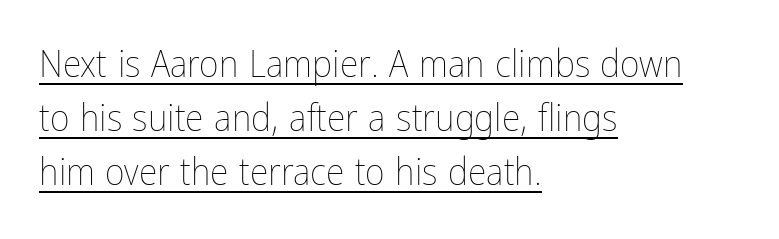
Q: Is the text bold? A: No.
Q: Is the text italic (slanted)? A: No, it is upright.
Q: Is the text underlined? A: Yes.
Q: How is the paragraph aligned? A: Left-aligned.
Q: Is the spacing between letters normal or unusually wide? A: Normal.
Q: Is the spacing between lines tight, normal or loose? A: Normal.
Q: Width (condensed, normal, or wide)? A: Condensed.
Q: Stroke contrast? A: Low.
Q: x-height? A: Medium.
Q: Monospaced? A: No.
